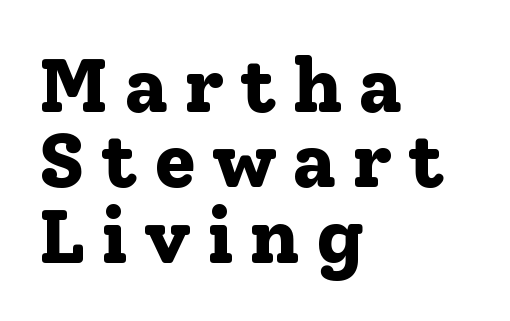
Q: Is the text bold? A: Yes.
Q: Is the text italic (slanted)? A: No, it is upright.
Q: Is the typeface a serif or a sans-serif typeface? A: Serif.
Q: Is the text underlined? A: No.
Q: How is the paragraph aligned? A: Left-aligned.
Q: Is the spacing between letters normal or unusually wide? A: Unusually wide.
Q: Is the spacing between lines tight, normal or loose? A: Tight.
Q: Width (condensed, normal, or wide)? A: Normal.
Q: Stroke contrast? A: Low.
Q: x-height? A: Medium.
Q: Monospaced? A: No.
